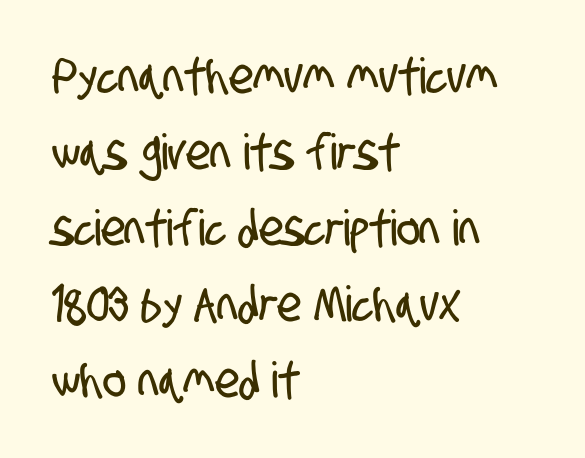
Q: Is the typeface a serif or a sans-serif typeface? A: Sans-serif.
Q: Is the text underlined? A: No.
Q: How is the paragraph aligned? A: Left-aligned.
Q: Is the spacing between letters normal or unusually wide? A: Normal.
Q: Is the spacing between lines tight, normal or loose? A: Normal.
Q: Width (condensed, normal, or wide)? A: Condensed.
Q: Stroke contrast? A: Low.
Q: x-height? A: Large.
Q: Monospaced? A: No.
